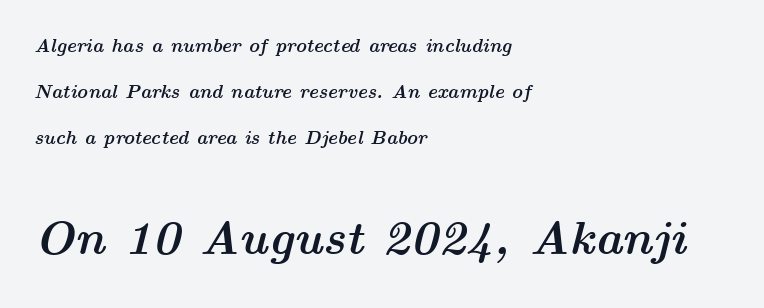
Q: Is the text bold? A: Yes.
Q: Is the text italic (slanted)? A: Yes, it leans right by about 14 degrees.
Q: Is the text underlined? A: No.
Q: How is the paragraph aligned? A: Left-aligned.
Q: Is the spacing between letters normal or unusually wide? A: Normal.
Q: Is the spacing between lines tight, normal or loose? A: Loose.
Q: Which block of text is set in a larger size, the first (top) or the second (bottom)? A: The second (bottom) one.
Q: Width (condensed, normal, or wide)? A: Wide.
Q: Stroke contrast? A: Medium.
Q: x-height? A: Medium.
Q: Monospaced? A: No.
